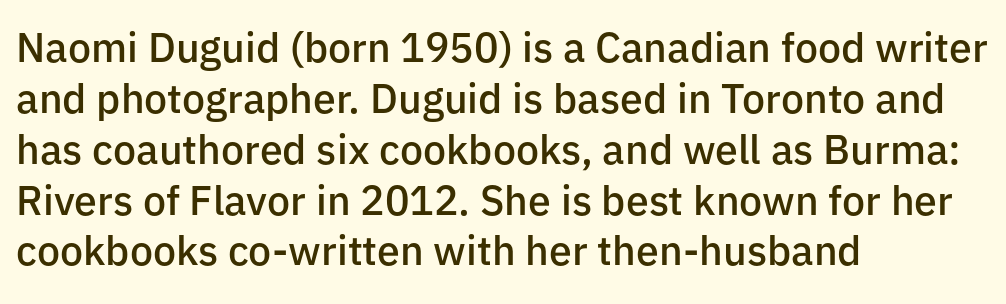
Q: Is the text bold? A: Semi-bold.
Q: Is the text italic (slanted)? A: No, it is upright.
Q: Is the typeface a serif or a sans-serif typeface? A: Sans-serif.
Q: Is the text underlined? A: No.
Q: How is the paragraph aligned? A: Left-aligned.
Q: Is the spacing between letters normal or unusually wide? A: Normal.
Q: Width (condensed, normal, or wide)? A: Normal.
Q: Stroke contrast? A: Low.
Q: x-height? A: Medium.
Q: Monospaced? A: No.
